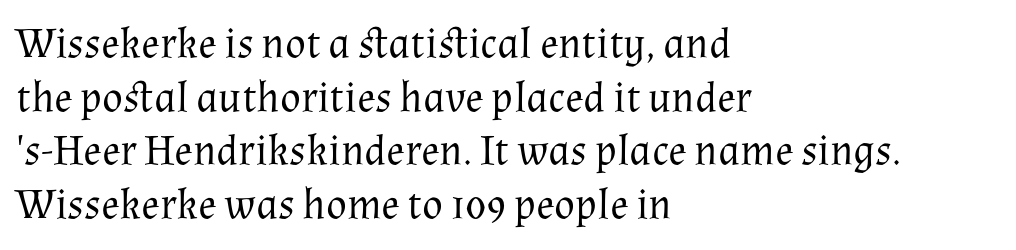
Q: Is the text bold? A: No.
Q: Is the text italic (slanted)? A: No, it is upright.
Q: Is the typeface a serif or a sans-serif typeface? A: Serif.
Q: Is the text underlined? A: No.
Q: How is the paragraph aligned? A: Left-aligned.
Q: Is the spacing between letters normal or unusually wide? A: Normal.
Q: Is the spacing between lines tight, normal or loose? A: Normal.
Q: Width (condensed, normal, or wide)? A: Normal.
Q: Stroke contrast? A: Medium.
Q: x-height? A: Medium.
Q: Monospaced? A: No.
